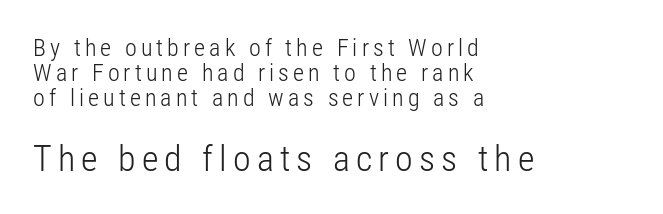
The image shows 36 px light, condensed sans-serif type, upright; set left-aligned, tight line spacing (1.05x), not underlined; the second (bottom) block is 1.5x larger; low stroke contrast and a medium x-height.
